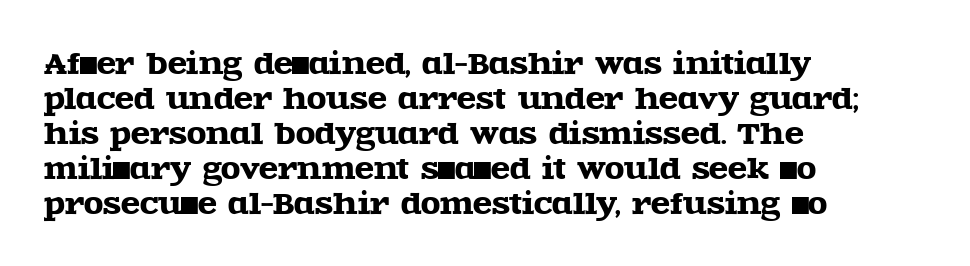
The image shows 28 px wide serif type, upright; set left-aligned, normal line spacing (1.25x), normal letter spacing, not underlined; a large x-height.
